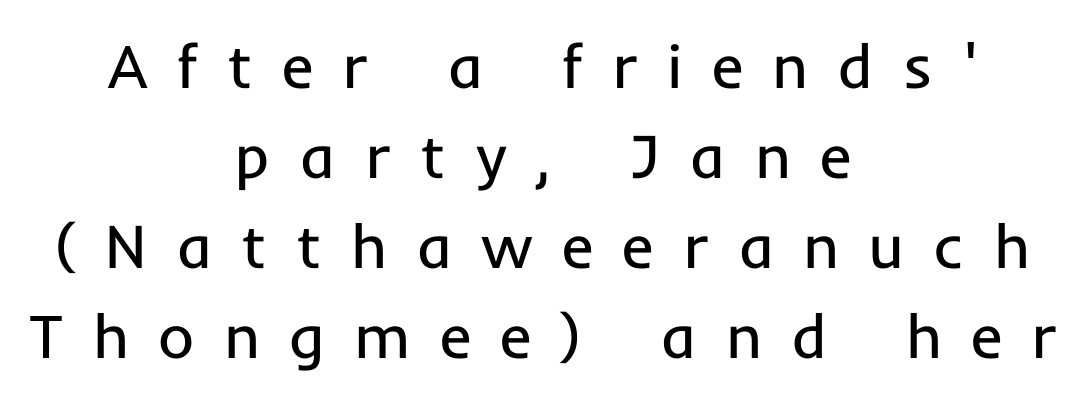
Q: Is the text bold? A: No.
Q: Is the text italic (slanted)? A: No, it is upright.
Q: Is the typeface a serif or a sans-serif typeface? A: Sans-serif.
Q: Is the text underlined? A: No.
Q: How is the paragraph aligned? A: Centered.
Q: Is the spacing between letters normal or unusually wide? A: Unusually wide.
Q: Is the spacing between lines tight, normal or loose? A: Normal.
Q: Width (condensed, normal, or wide)? A: Normal.
Q: Stroke contrast? A: Low.
Q: x-height? A: Medium.
Q: Monospaced? A: No.
